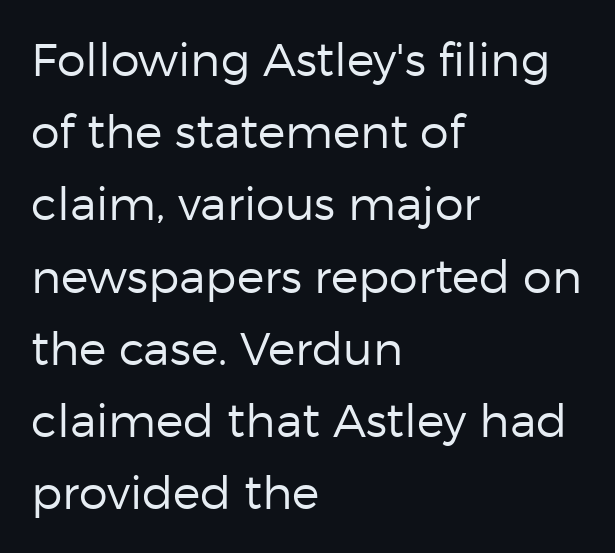
The image shows 46 px regular-weight sans-serif type, upright; set left-aligned, normal line spacing (1.57x), normal letter spacing, not underlined; low stroke contrast and a medium x-height.
